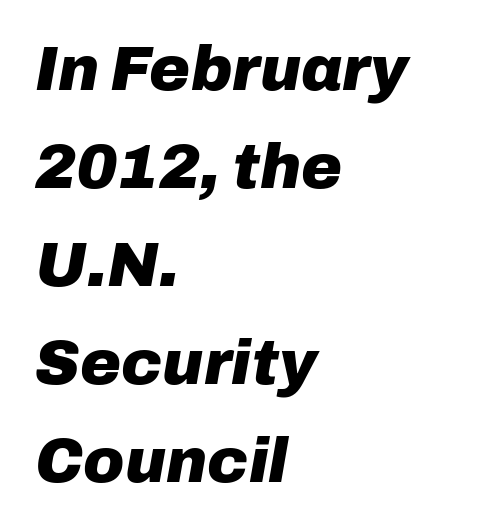
The image shows 62 px heavy type, italic (leaning right); set left-aligned, normal line spacing (1.58x), normal letter spacing, not underlined; low stroke contrast and a medium x-height.
